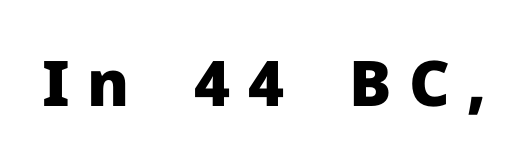
Rule under the text: the space is simply empty. These lines are composed in type without serifs. A typesetter would call this heavily tracked-out type. Posture: straight, roman, zero tilt.
